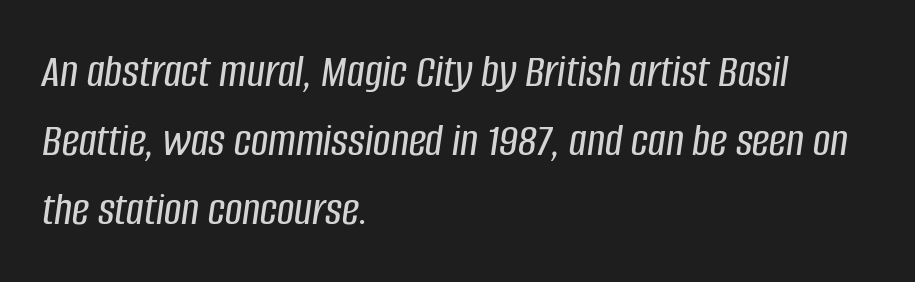
These lines sit exactly where default settings would place them. The type is set solid horizontally, with unmodified tracking. Each letter keeps its own natural width here, so spacing adapts to shape. The setting favours the left margin, as ordinary paragraphs usually do. Looking at the ascenders, they clearly lean. Decoration check: the copy has no underline.
